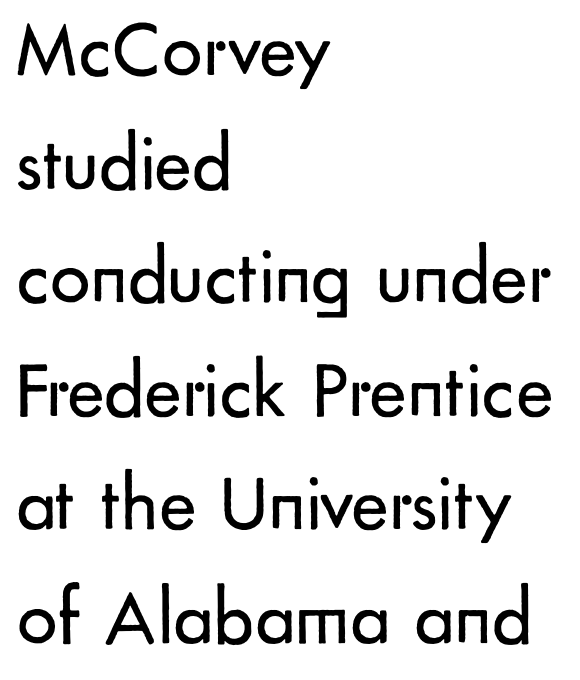
Q: Is the text bold? A: No.
Q: Is the text italic (slanted)? A: No, it is upright.
Q: Is the typeface a serif or a sans-serif typeface? A: Sans-serif.
Q: Is the text underlined? A: No.
Q: How is the paragraph aligned? A: Left-aligned.
Q: Is the spacing between letters normal or unusually wide? A: Normal.
Q: Is the spacing between lines tight, normal or loose? A: Normal.
Q: Width (condensed, normal, or wide)? A: Normal.
Q: Stroke contrast? A: Low.
Q: x-height? A: Small.
Q: Monospaced? A: No.
